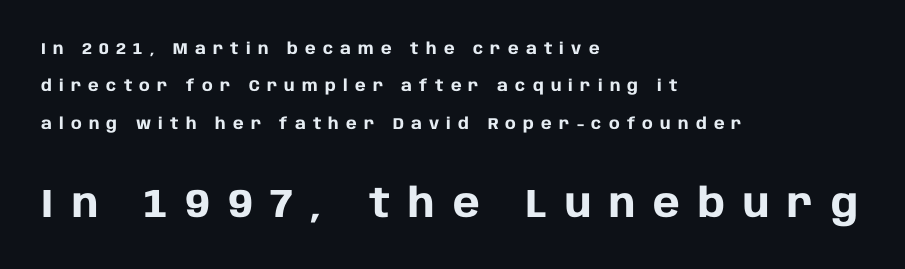
Does the copy run flush right? No — it runs flush left. The space between consecutive lines is lavish. This rendering employs a face without finishing strokes, i.e., a sans-serif. The composition opens small and finishes big. The line texture is sparse and dotted thanks to wide tracking.
